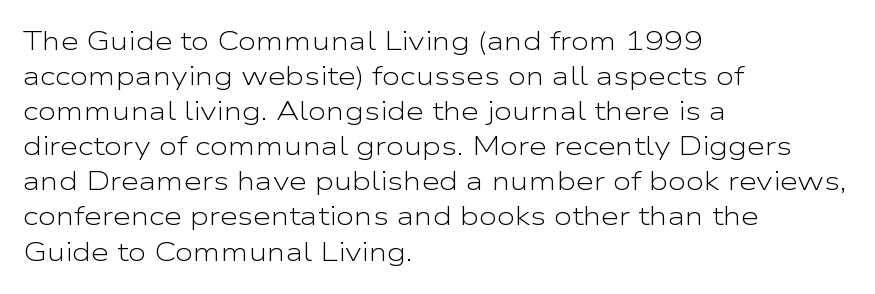
Q: Is the text bold? A: No.
Q: Is the text italic (slanted)? A: No, it is upright.
Q: Is the text underlined? A: No.
Q: How is the paragraph aligned? A: Left-aligned.
Q: Is the spacing between letters normal or unusually wide? A: Normal.
Q: Is the spacing between lines tight, normal or loose? A: Normal.
